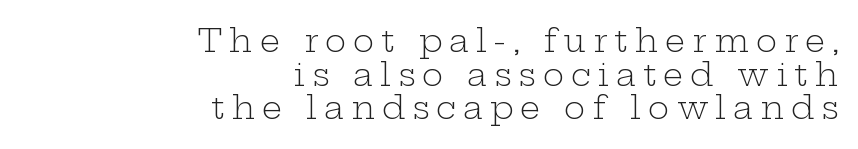
The image shows 32 px light, wide serif type, upright; set right-aligned, tight line spacing (1.05x), unusually wide letter spacing (+0.22 em), not underlined; low stroke contrast and a medium x-height.
